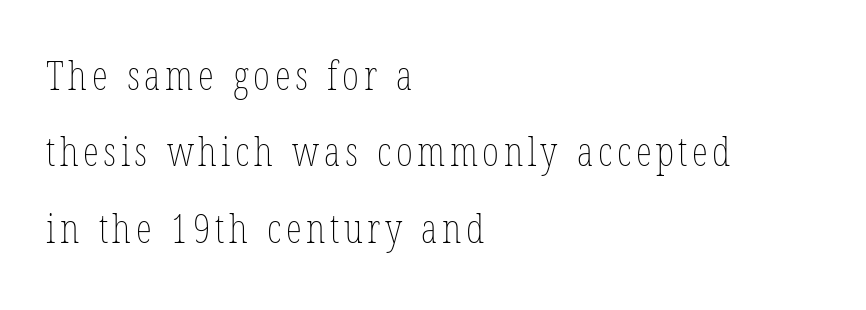
{"italic": "no", "bold": "no", "weight": "thin", "width": "condensed", "stroke_contrast": "low", "x_height": "medium", "monospaced": "no", "underline": "no", "align": "left", "line_spacing_ratio": 1.86, "glyph_px": 41}
